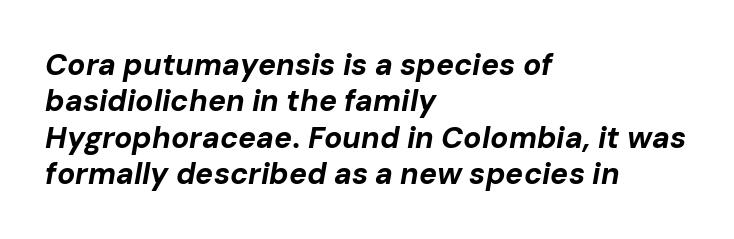
The image shows 30 px bold type, italic (leaning right); set left-aligned, line spacing 1.21x, normal letter spacing, not underlined; low stroke contrast and a medium x-height.
